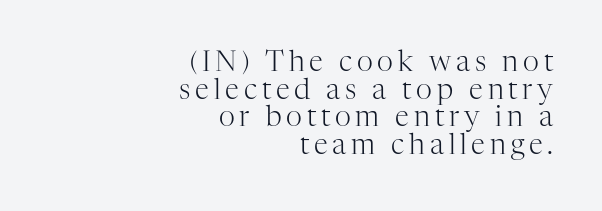
Note: serifs present on the glyphs. Caption: face not bold, strokes unweighted. Is this a fixed-width face? No — the glyphs have proportional, varying widths. Leading: reduced.
